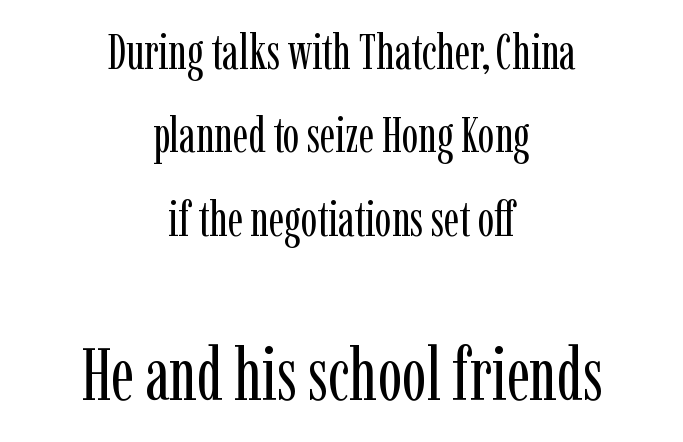
The image shows 73 px regular-weight, condensed serif type, upright; set centered, normal line spacing (1.7x), normal letter spacing, not underlined; the second (bottom) block is 1.49x larger; low stroke contrast and a medium x-height.
